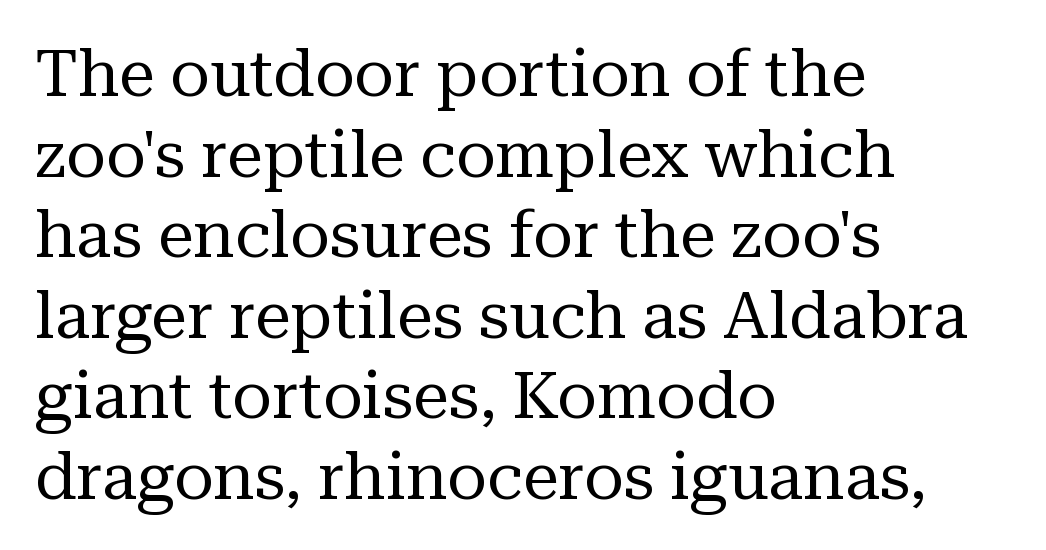
Q: Is the text bold? A: No.
Q: Is the text italic (slanted)? A: No, it is upright.
Q: Is the typeface a serif or a sans-serif typeface? A: Serif.
Q: Is the text underlined? A: No.
Q: How is the paragraph aligned? A: Left-aligned.
Q: Is the spacing between letters normal or unusually wide? A: Normal.
Q: Width (condensed, normal, or wide)? A: Normal.
Q: Stroke contrast? A: Medium.
Q: x-height? A: Medium.
Q: Monospaced? A: No.
